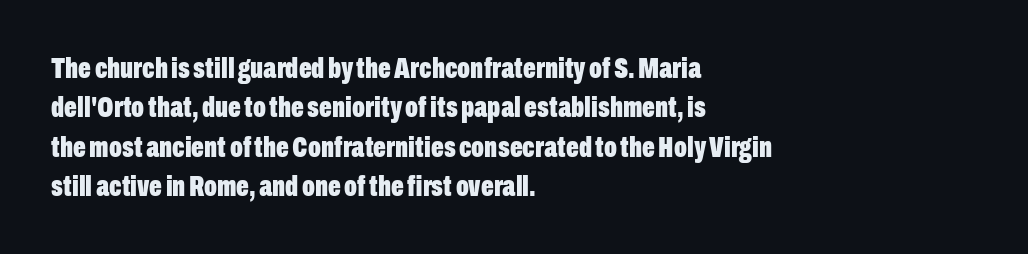
The image shows 30 px bold, condensed sans-serif type, upright; set left-aligned, normal line spacing (1.31x), normal letter spacing, not underlined; low stroke contrast and a medium x-height.
